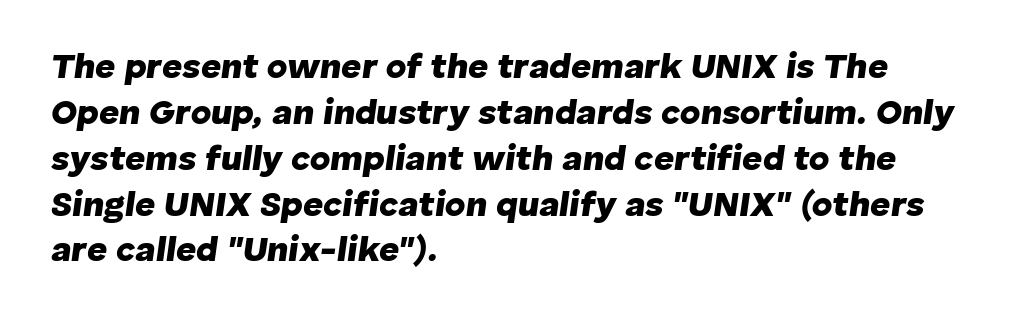
This block has exactly the height ordinary leading produces. Is the type bold? Yes — the strokes are clearly thick and heavy. Varying glyph widths throughout — classic text-font behaviour. Each row of text sits above clean, open space. The paragraph has a hard left edge and a soft right edge.
